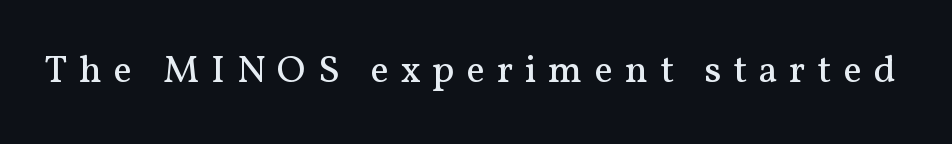
Words float on clear page, feet unadorned. Vertical stems look standard width or narrower in stroke. Short note: letters widely spaced. Proportional: the letters do not fall into vertical columns. Old-style or modern, the face here clearly has serifs.
